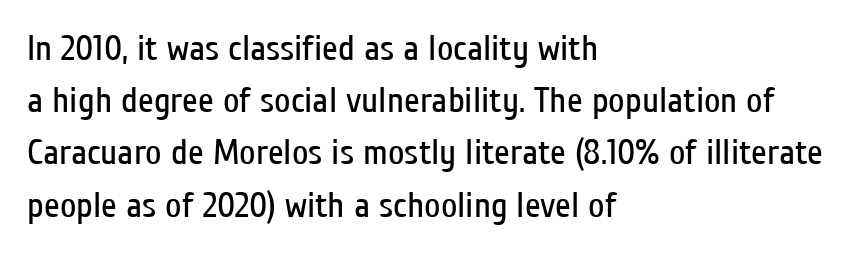
The image shows 36 px regular-weight, condensed sans-serif type, upright; set left-aligned, normal line spacing (1.45x), normal letter spacing, not underlined; low stroke contrast and a medium x-height.
